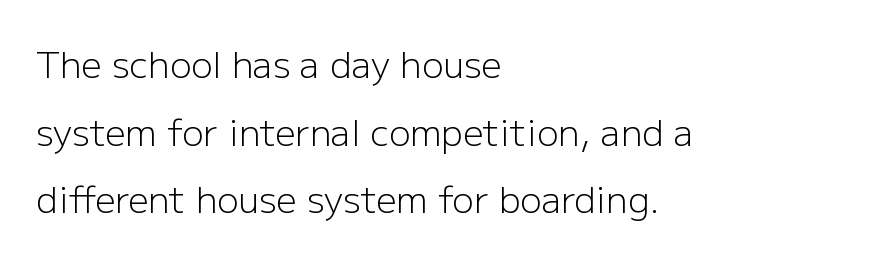
Are there feet on the stems? There aren't — it's a sans. The line texture is even and compact thanks to regular tracking. Vertical stems look standard width or narrower in stroke. Is the block centered? No — it sits flush against the left margin.
